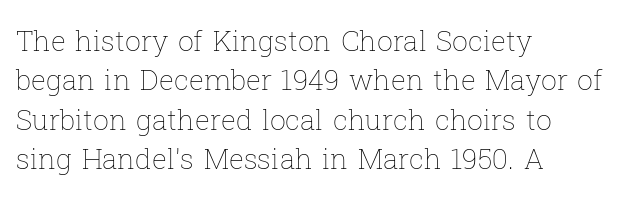
Q: Is the text bold? A: No.
Q: Is the text italic (slanted)? A: No, it is upright.
Q: Is the text underlined? A: No.
Q: How is the paragraph aligned? A: Left-aligned.
Q: Is the spacing between letters normal or unusually wide? A: Normal.
Q: Is the spacing between lines tight, normal or loose? A: Normal.
Q: Width (condensed, normal, or wide)? A: Normal.
Q: Stroke contrast? A: Low.
Q: x-height? A: Medium.
Q: Monospaced? A: No.
